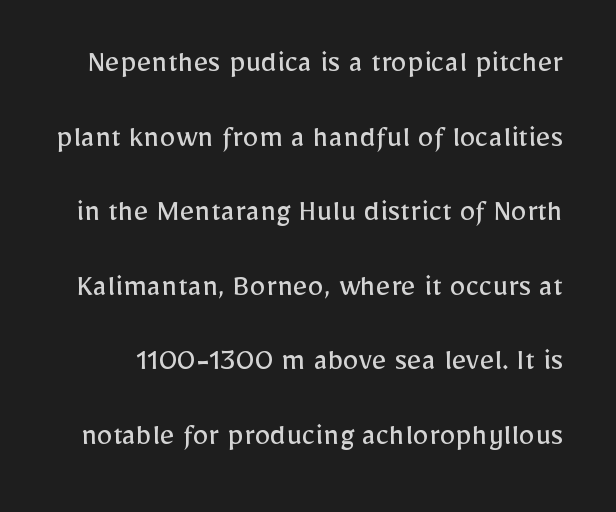
Q: Is the text bold? A: No.
Q: Is the text italic (slanted)? A: No, it is upright.
Q: Is the typeface a serif or a sans-serif typeface? A: Sans-serif.
Q: Is the text underlined? A: No.
Q: Is the spacing between letters normal or unusually wide? A: Normal.
Q: Is the spacing between lines tight, normal or loose? A: Loose.
Q: Width (condensed, normal, or wide)? A: Normal.
Q: Stroke contrast? A: Low.
Q: x-height? A: Medium.
Q: Monospaced? A: No.
